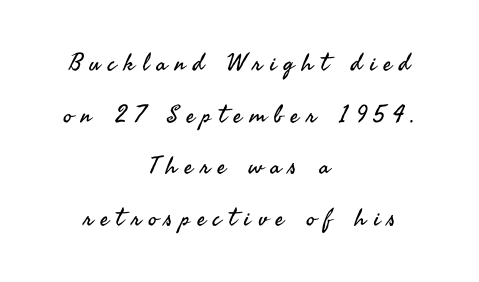
{"bold": "no", "underline": "no", "align": "center", "line_spacing": "loose", "line_spacing_ratio": 2.15, "letter_spacing": "wide", "letter_spacing_em": 0.33, "glyph_px": 24}
